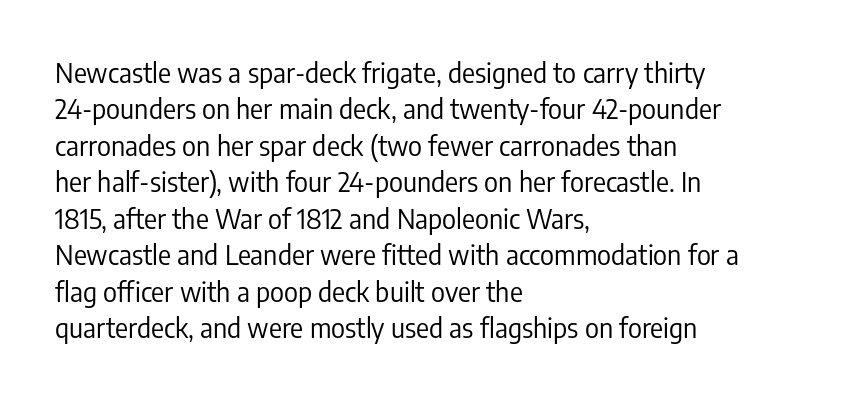
{"italic": "no", "bold": "no", "underline": "no", "align": "left", "line_spacing": "normal", "line_spacing_ratio": 1.35, "letter_spacing": "normal", "letter_spacing_em": 0.0, "glyph_px": 27}
